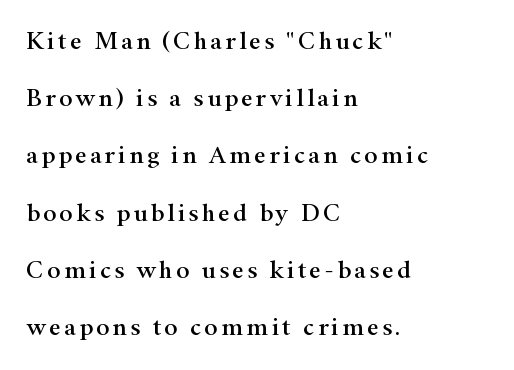
Q: Is the text italic (slanted)? A: No, it is upright.
Q: Is the text underlined? A: No.
Q: How is the paragraph aligned? A: Left-aligned.
Q: Is the spacing between lines tight, normal or loose? A: Loose.
